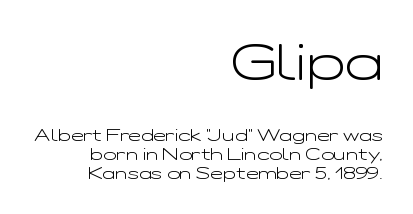
Q: Is the text bold? A: No.
Q: Is the text italic (slanted)? A: No, it is upright.
Q: Is the typeface a serif or a sans-serif typeface? A: Sans-serif.
Q: Is the text underlined? A: No.
Q: How is the paragraph aligned? A: Right-aligned.
Q: Is the spacing between letters normal or unusually wide? A: Normal.
Q: Is the spacing between lines tight, normal or loose? A: Tight.
Q: Which block of text is set in a larger size, the first (top) or the second (bottom)? A: The first (top) one.
Q: Width (condensed, normal, or wide)? A: Wide.
Q: Stroke contrast? A: Low.
Q: x-height? A: Medium.
Q: Monospaced? A: No.
